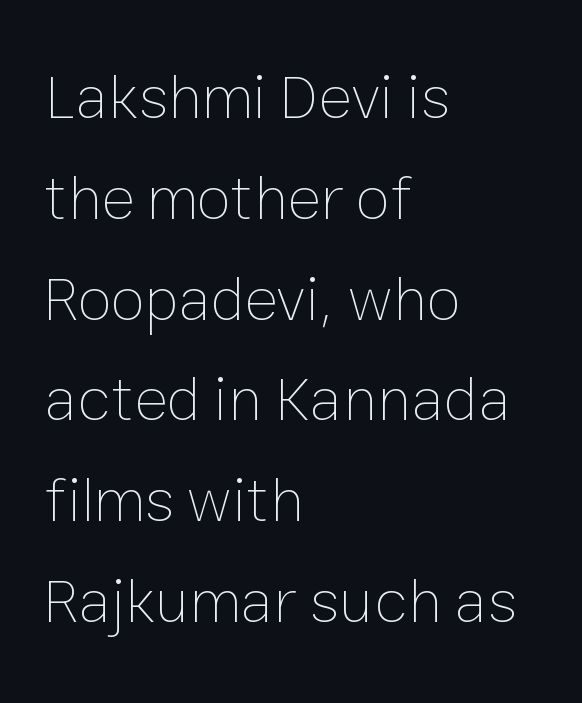
The specimen reads as upright at a glance. Typeset ragged right — the left edge is the straight one. These lines keep a tight, regular rhythm from letter to letter. Summary of vertical rhythm: regular, with standard interline spacing. Each row of text sits above clean, open space.
